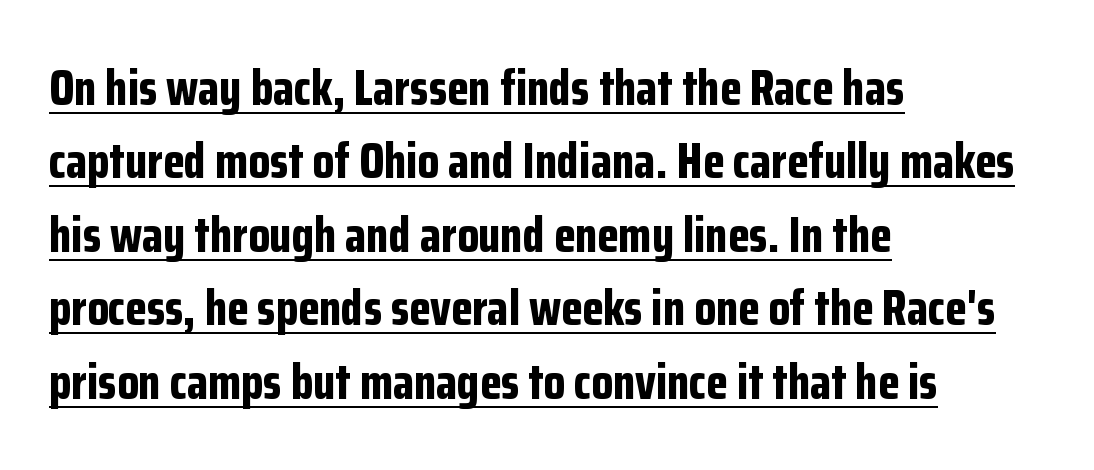
The image shows 49 px bold, condensed sans-serif type, upright; set left-aligned, normal line spacing (1.5x), normal letter spacing, underlined; low stroke contrast and a medium x-height.
